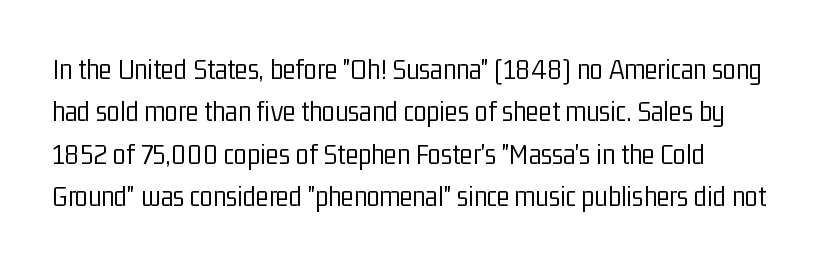
{"serif": "no", "italic": "no", "bold": "no", "weight": "light", "width": "condensed", "stroke_contrast": "low", "x_height": "medium", "monospaced": "no", "underline": "no", "align": "left", "line_spacing": "normal", "line_spacing_ratio": 1.41, "letter_spacing": "normal", "letter_spacing_em": 0.0, "glyph_px": 30}
